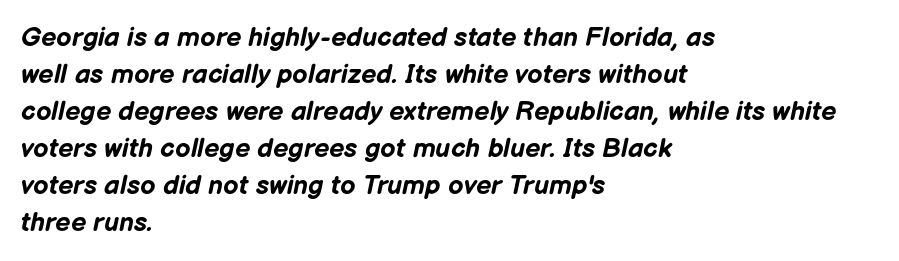
{"italic": "yes", "lean": "right", "slant_degrees": 12, "bold": "yes", "underline": "no", "align": "left", "line_spacing": "normal", "line_spacing_ratio": 1.37, "letter_spacing": "normal", "letter_spacing_em": 0.0, "glyph_px": 27}
